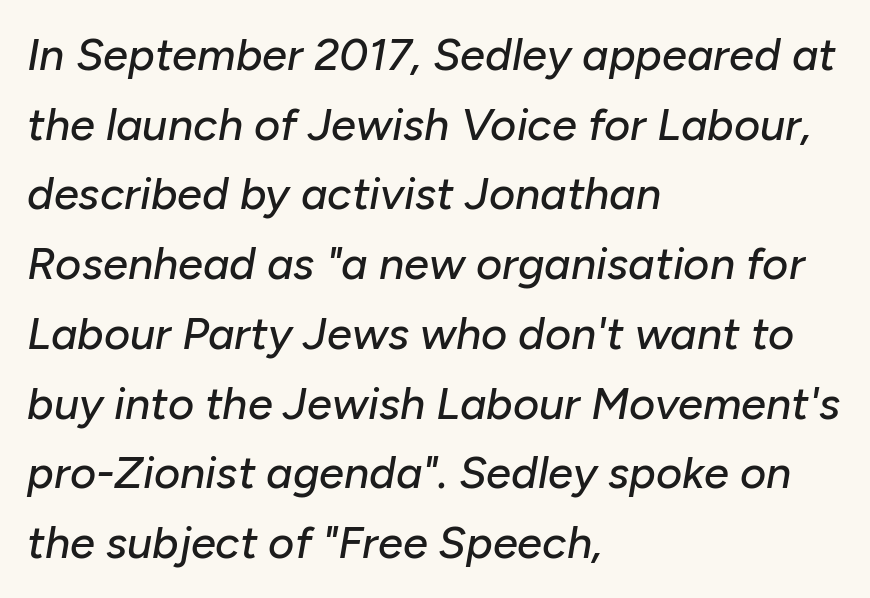
Q: Is the text italic (slanted)? A: Yes, it leans right by about 10 degrees.
Q: Is the text underlined? A: No.
Q: How is the paragraph aligned? A: Left-aligned.
Q: Is the spacing between letters normal or unusually wide? A: Normal.
Q: Is the spacing between lines tight, normal or loose? A: Normal.
Q: Width (condensed, normal, or wide)? A: Normal.
Q: Stroke contrast? A: Low.
Q: x-height? A: Medium.
Q: Monospaced? A: No.
